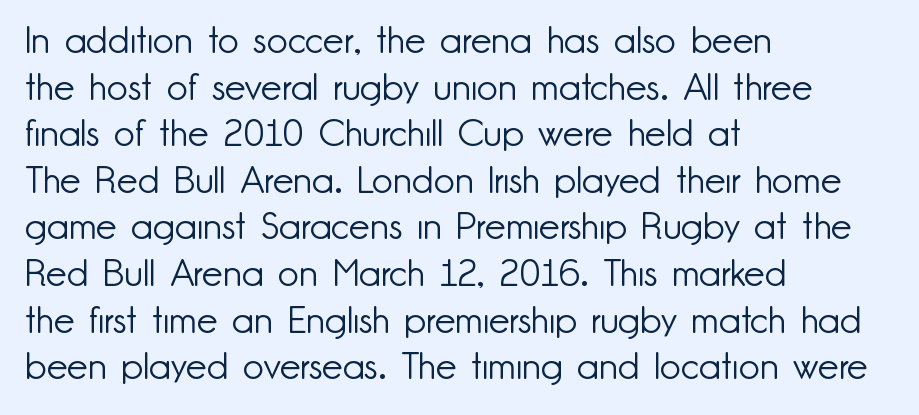
{"serif": "no", "italic": "no", "bold": "no", "weight": "light", "width": "normal", "stroke_contrast": "low", "x_height": "small", "monospaced": "no", "underline": "no", "align": "left", "line_spacing": "normal", "line_spacing_ratio": 1.26, "letter_spacing": "normal", "letter_spacing_em": 0.0, "glyph_px": 37}
